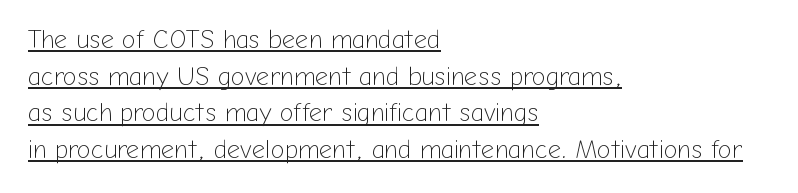
{"italic": "no", "bold": "no", "underline": "yes", "align": "left", "line_spacing": "normal", "line_spacing_ratio": 1.41, "letter_spacing": "normal", "letter_spacing_em": 0.0, "glyph_px": 26}
